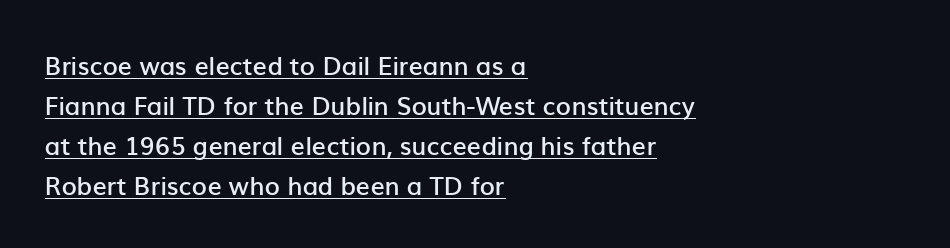
{"italic": "no", "bold": "semi", "underline": "yes", "align": "left", "line_spacing": "normal", "line_spacing_ratio": 1.6, "letter_spacing": "normal", "letter_spacing_em": 0.0, "glyph_px": 25}
